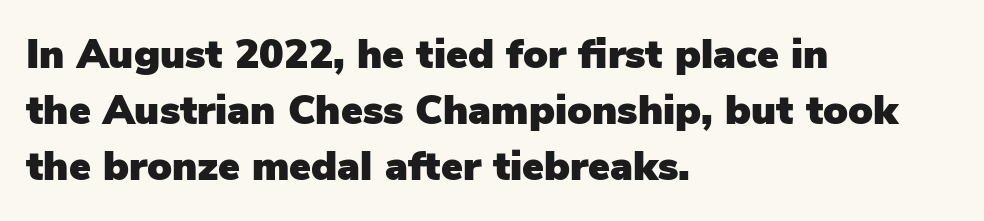
Is this a fixed-width face? No — the glyphs have proportional, varying widths. Line starts are locked; line ends wander. This block has exactly the height ordinary leading produces. Each letter's strokes conclude bluntly, with no projecting serifs. Bare-footed words on every line.
